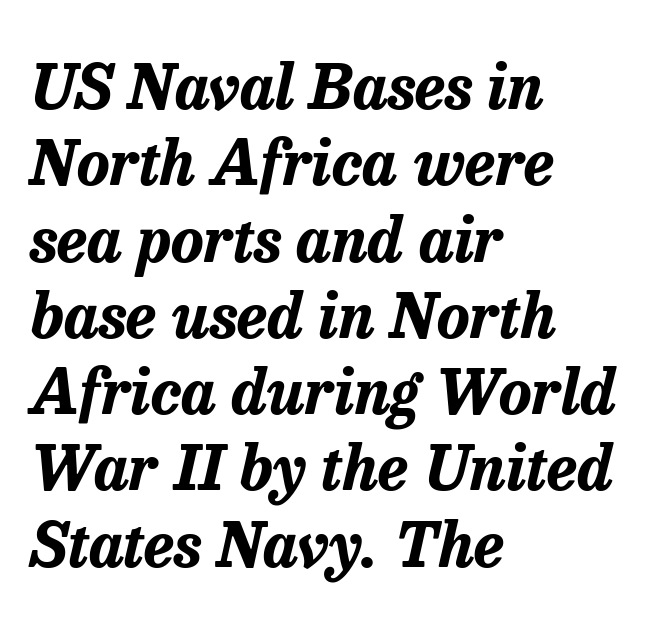
Plain, unruled lines of type. The rendering anchors every line to the left-hand side. Observe the ordinary spacing: letters are neighbours, not strangers. Is the type slanted? Yes — the strokes lean at a clear angle. Spacing verdict: proportional, widths tailored to each character. Strong, thick strokes mark this as bold type.
